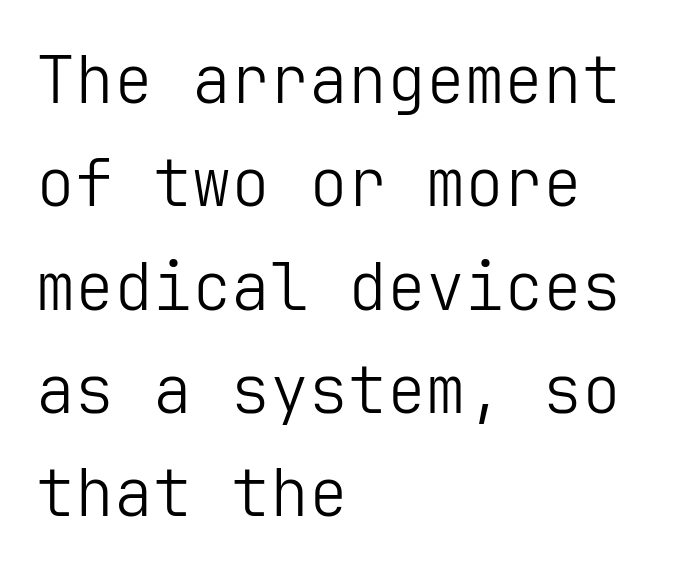
No extra ink here — the face is not bold. The type is set solid horizontally, with unmodified tracking. The vertical gap from one line to the next is medium. These lines are set flush left with a ragged right edge.
